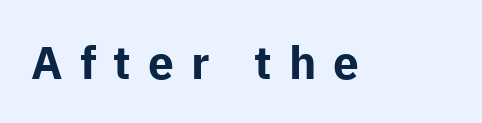
The image shows 46 px bold sans-serif type, upright; set unusually wide letter spacing (+0.37 em), not underlined; low stroke contrast and a medium x-height.
